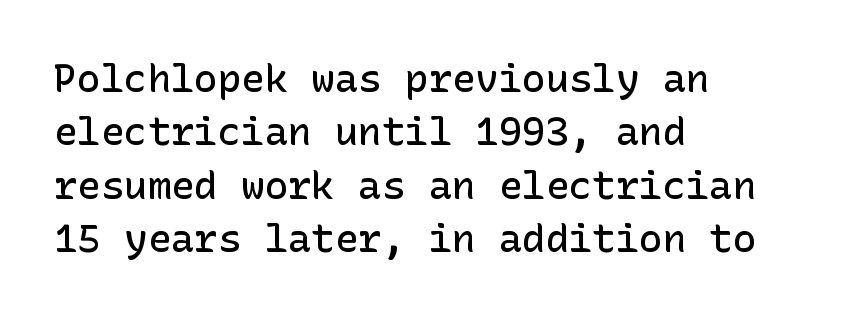
A classic flush-left, rag-right setting is used for this passage. Letterform terminals end flat and unadorned throughout the passage. A bare baseline throughout the passage. Italic: no, the glyphs are upright roman. Inter-character spacing is left at the font's built-in metrics. In terms of weight, the rendering is demibold, just under bold.
